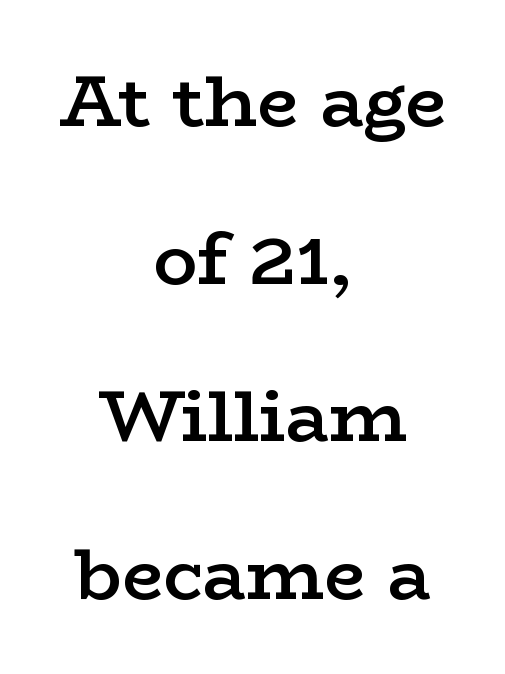
The image shows 73 px semibold, wide serif type, upright; set centered, loose line spacing (2.16x), normal letter spacing, not underlined; low stroke contrast and a medium x-height.
